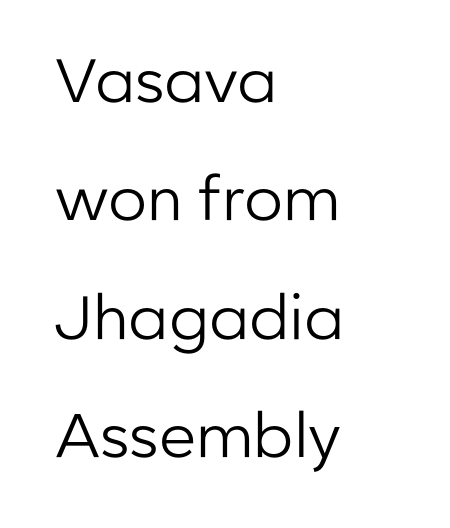
The typesetting does not lean heavy: it is not bold. You can tell from the bare stems that sans-serif type was used. Note the varied advance widths — an 'i' is clearly narrower than an 'm'. Glance below the letters and you will spot only blank space. Caption: multi-line text, flush left, ragged right. The rendering uses a large line-height, opening up the rows.
